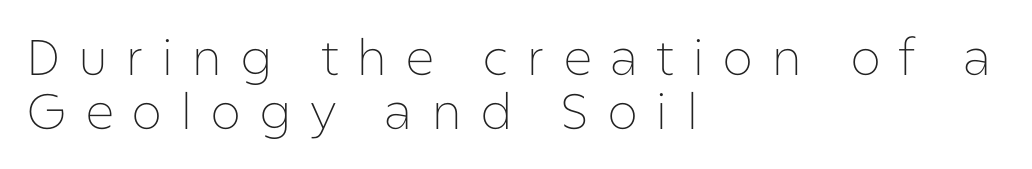
Q: Is the text bold? A: No.
Q: Is the text italic (slanted)? A: No, it is upright.
Q: Is the typeface a serif or a sans-serif typeface? A: Sans-serif.
Q: Is the text underlined? A: No.
Q: How is the paragraph aligned? A: Left-aligned.
Q: Is the spacing between letters normal or unusually wide? A: Unusually wide.
Q: Is the spacing between lines tight, normal or loose? A: Tight.
Q: Width (condensed, normal, or wide)? A: Normal.
Q: Stroke contrast? A: Low.
Q: x-height? A: Medium.
Q: Monospaced? A: No.
